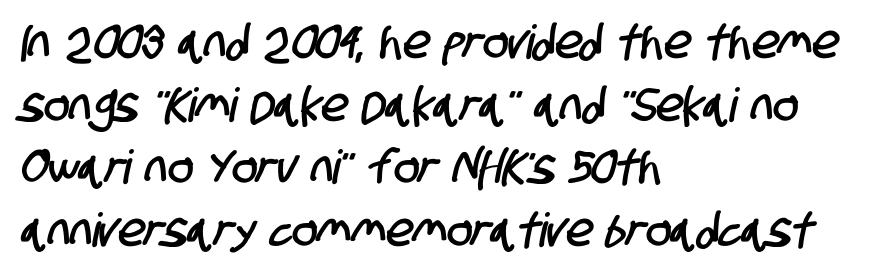
The image shows 47 px condensed sans-serif type; set left-aligned, normal line spacing (1.33x), normal letter spacing, not underlined; low stroke contrast and a large x-height.
